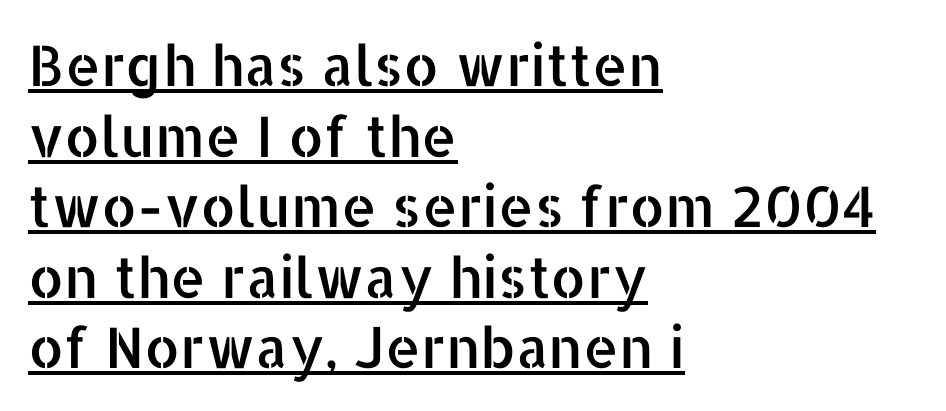
Q: Is the text italic (slanted)? A: No, it is upright.
Q: Is the typeface a serif or a sans-serif typeface? A: Sans-serif.
Q: Is the text underlined? A: Yes.
Q: How is the paragraph aligned? A: Left-aligned.
Q: Is the spacing between letters normal or unusually wide? A: Normal.
Q: Is the spacing between lines tight, normal or loose? A: Normal.
Q: Width (condensed, normal, or wide)? A: Normal.
Q: Stroke contrast? A: Low.
Q: x-height? A: Medium.
Q: Monospaced? A: No.
